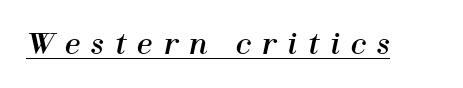
Q: Is the text italic (slanted)? A: Yes, it leans right by about 12 degrees.
Q: Is the text underlined? A: Yes.
Q: Is the spacing between letters normal or unusually wide? A: Unusually wide.
Q: Width (condensed, normal, or wide)? A: Normal.
Q: Stroke contrast? A: High.
Q: x-height? A: Medium.
Q: Monospaced? A: No.
